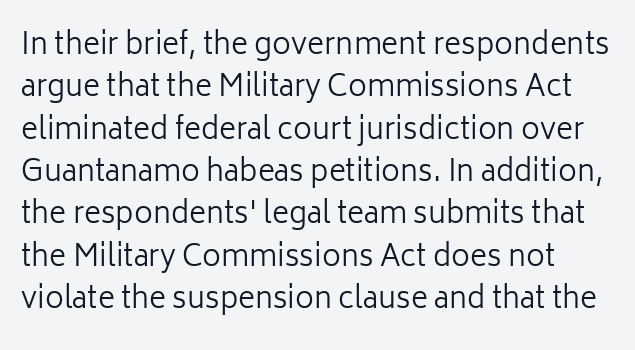
{"serif": "no", "italic": "no", "bold": "no", "weight": "regular", "width": "normal", "stroke_contrast": "low", "x_height": "medium", "monospaced": "no", "underline": "no", "line_spacing": "normal", "line_spacing_ratio": 1.46, "letter_spacing": "normal", "letter_spacing_em": 0.0, "glyph_px": 29}
